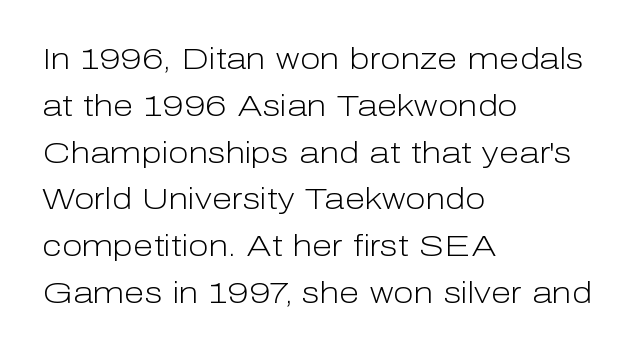
No italicization has been applied; the sample stays upright. Typographically, this falls in the sans-serif category. Plain, unruled lines of type. No heavy texture on the line: the type isn't bold.
